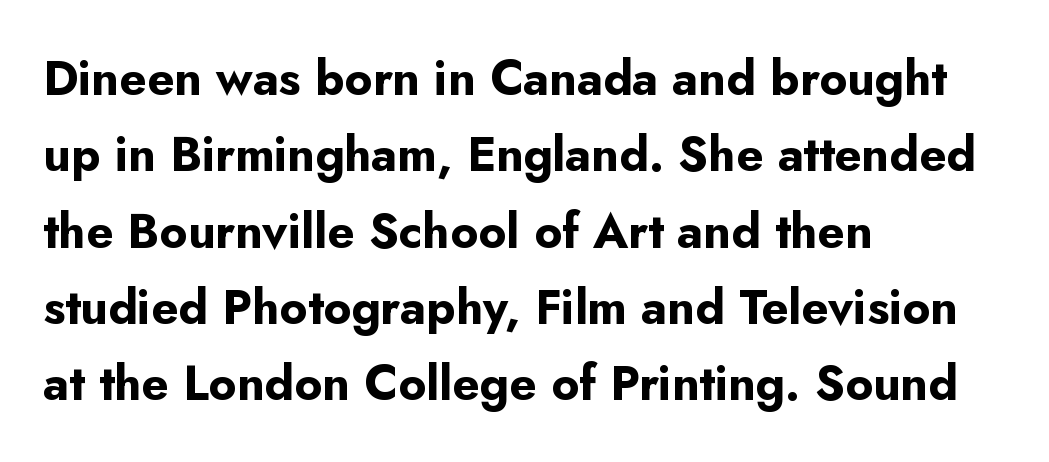
The paragraph has a hard left edge and a soft right edge. The letters advance in unequal steps, a hallmark of proportional type. Characters follow at the spacing the type designer built in. Rendered with straight, roman letterforms. No word sits above an underline. Caption: bold face, heavy strokes.
